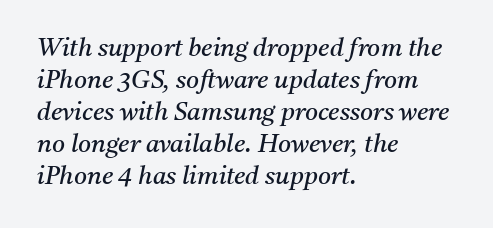
{"italic": "yes", "lean": "right", "slant_degrees": 11, "bold": "no", "underline": "no", "align": "left", "line_spacing": "normal", "line_spacing_ratio": 1.28, "letter_spacing": "normal", "letter_spacing_em": 0.0, "glyph_px": 25}
